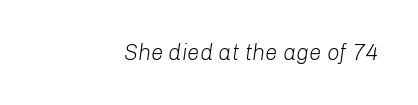
Q: Is the text bold? A: No.
Q: Is the text italic (slanted)? A: Yes, it leans right by about 8 degrees.
Q: Is the text underlined? A: No.
Q: Is the spacing between letters normal or unusually wide? A: Normal.
